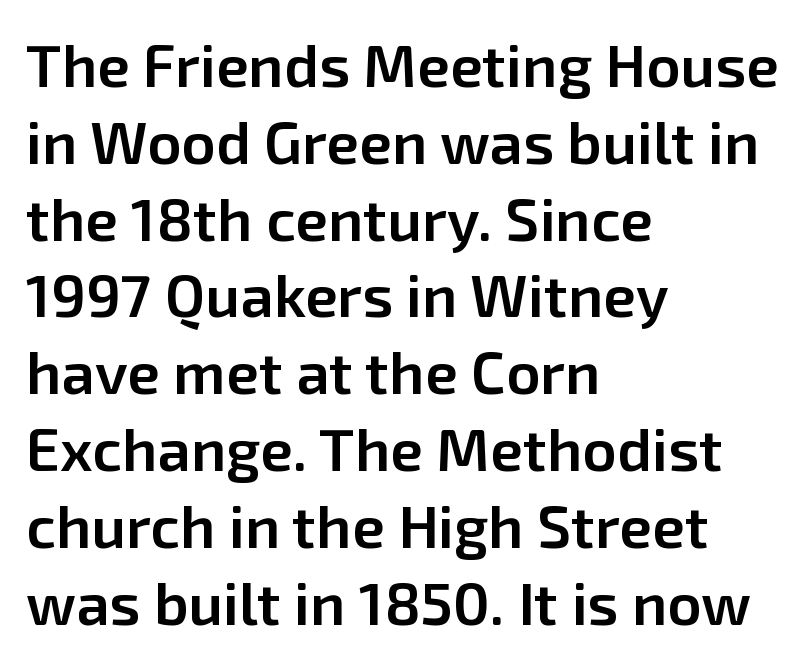
Q: Is the text bold? A: Semi-bold.
Q: Is the text italic (slanted)? A: No, it is upright.
Q: Is the typeface a serif or a sans-serif typeface? A: Sans-serif.
Q: Is the text underlined? A: No.
Q: How is the paragraph aligned? A: Left-aligned.
Q: Is the spacing between letters normal or unusually wide? A: Normal.
Q: Is the spacing between lines tight, normal or loose? A: Normal.
Q: Width (condensed, normal, or wide)? A: Normal.
Q: Stroke contrast? A: Low.
Q: x-height? A: Medium.
Q: Monospaced? A: No.
